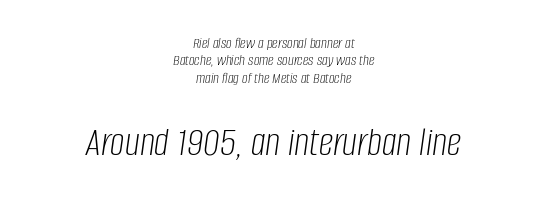
Compare the two chunks: the lower has the greater cap height. Think of a printed novel: that variable character pitch is what you see here. Compared with ordinary roman type, these characters are visibly tilted. Vertical stems look standard width or narrower in stroke.
